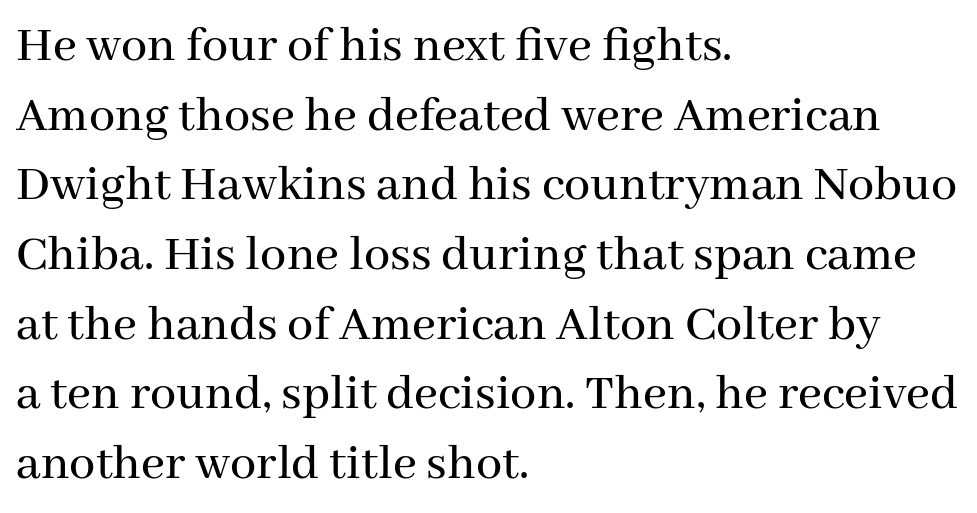
{"serif": "yes", "italic": "no", "width": "normal", "stroke_contrast": "medium", "x_height": "medium", "monospaced": "no", "underline": "no", "align": "left", "line_spacing": "normal", "line_spacing_ratio": 1.34, "letter_spacing": "normal", "letter_spacing_em": 0.0, "glyph_px": 52}
